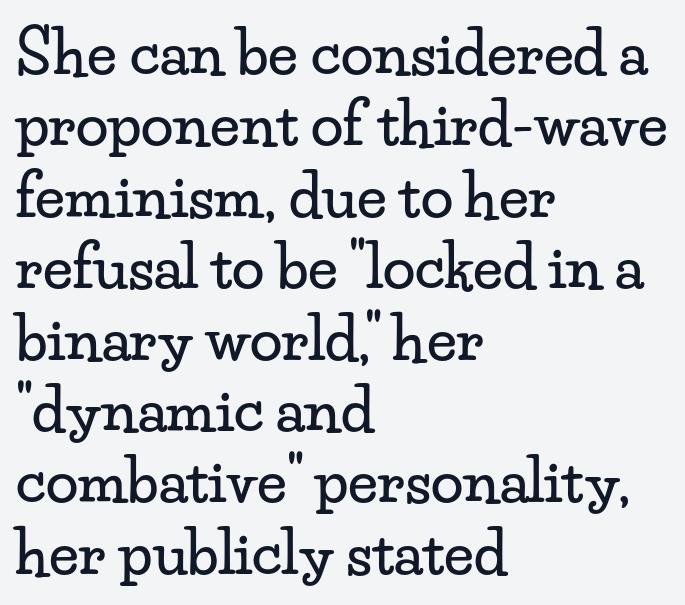
{"serif": "yes", "italic": "no", "width": "wide", "stroke_contrast": "low", "x_height": "small", "monospaced": "no", "underline": "no", "align": "left", "line_spacing_ratio": 1.21, "letter_spacing": "normal", "letter_spacing_em": 0.0, "glyph_px": 59}
